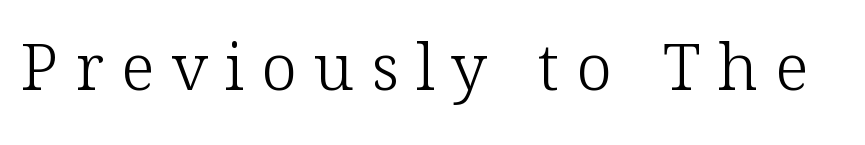
{"serif": "yes", "italic": "no", "bold": "no", "weight": "light", "width": "normal", "stroke_contrast": "low", "x_height": "medium", "monospaced": "no", "underline": "no", "letter_spacing": "wide", "letter_spacing_em": 0.26, "glyph_px": 65}
